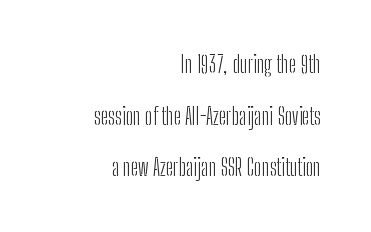
Honestly, the letter spacing is just normal — you wouldn't notice it. These lines were composed using upright roman letters. The passage is arranged like a letterhead date or caption credit — flush right. Stroke mass is kept to a normal reading level or below. Descenders are the only things crossing below the line.
